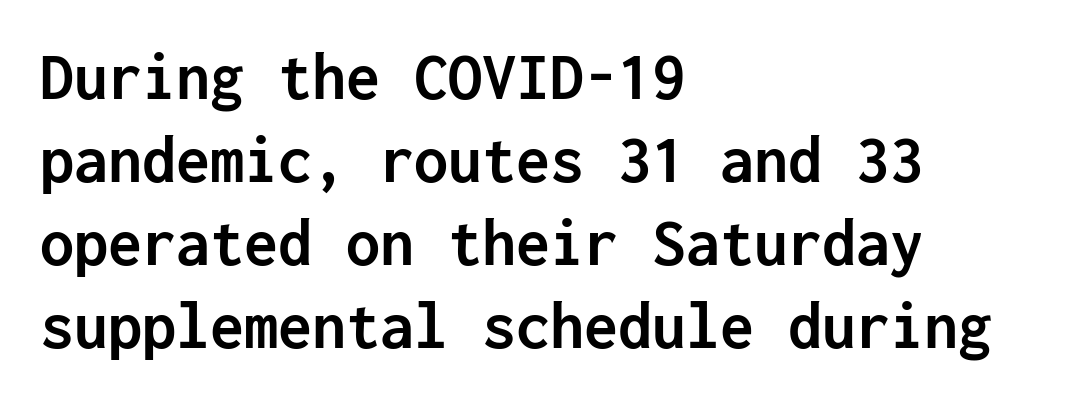
Q: Is the text bold? A: Yes.
Q: Is the text italic (slanted)? A: No, it is upright.
Q: Is the typeface a serif or a sans-serif typeface? A: Sans-serif.
Q: Is the text underlined? A: No.
Q: How is the paragraph aligned? A: Left-aligned.
Q: Is the spacing between letters normal or unusually wide? A: Normal.
Q: Width (condensed, normal, or wide)? A: Normal.
Q: Stroke contrast? A: Low.
Q: x-height? A: Medium.
Q: Monospaced? A: Yes.
